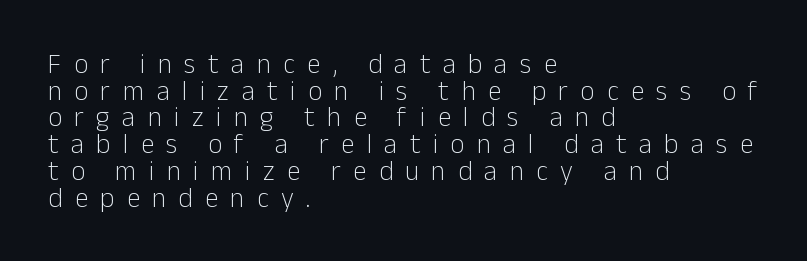
The image shows 27 px text type, upright; set left-aligned, tight line spacing (0.99x), unusually wide letter spacing (+0.46 em), not underlined.
